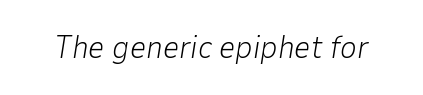
Q: Is the text bold? A: No.
Q: Is the text italic (slanted)? A: Yes, it leans right by about 9 degrees.
Q: Is the text underlined? A: No.
Q: Is the spacing between letters normal or unusually wide? A: Normal.
Q: Width (condensed, normal, or wide)? A: Normal.
Q: Stroke contrast? A: Low.
Q: x-height? A: Medium.
Q: Monospaced? A: No.
